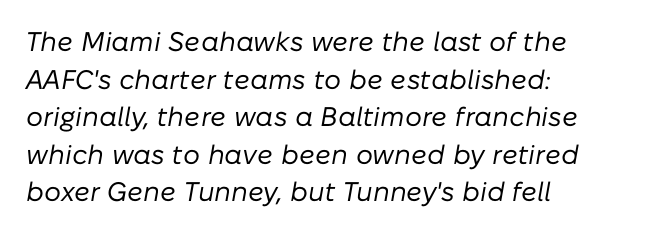
{"italic": "yes", "lean": "right", "slant_degrees": 10, "bold": "no", "underline": "no", "align": "left", "line_spacing": "normal", "line_spacing_ratio": 1.39, "letter_spacing": "normal", "letter_spacing_em": 0.0, "glyph_px": 27}
